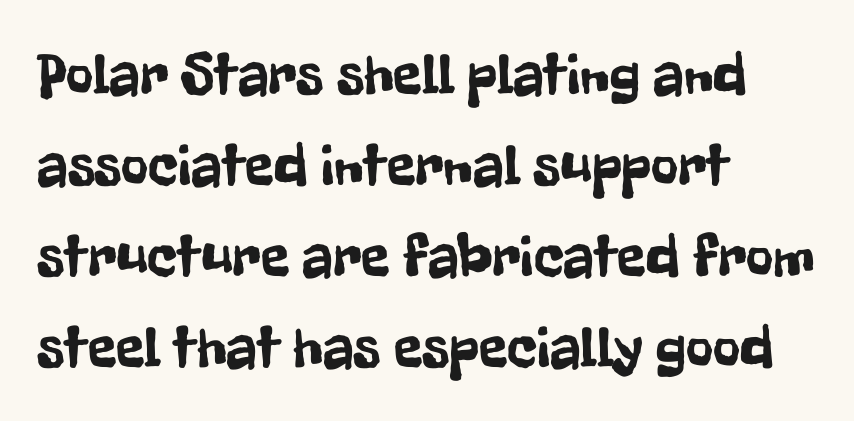
{"serif": "no", "italic": "no", "width": "condensed", "stroke_contrast": "low", "x_height": "medium", "monospaced": "no", "underline": "no", "align": "left", "line_spacing": "normal", "line_spacing_ratio": 1.54, "letter_spacing": "normal", "letter_spacing_em": 0.0, "glyph_px": 59}
